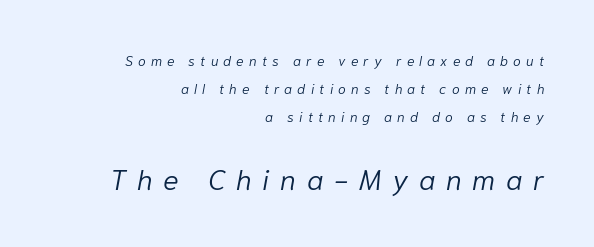
Beneath every word, the page is bare. All the whitespace from short lines collects on the left. Characters follow at a spacing far wider than the type designer built in. The letters advance in unequal steps, a hallmark of proportional type. How would I describe the line gaps? Wide and relaxed. The characters are drawn with everyday or finer stroke widths.
